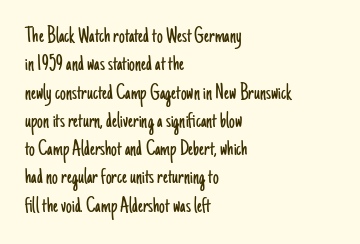
{"italic": "no", "bold": "no", "underline": "no", "align": "left", "line_spacing_ratio": 1.23, "letter_spacing": "normal", "letter_spacing_em": 0.0, "glyph_px": 23}
